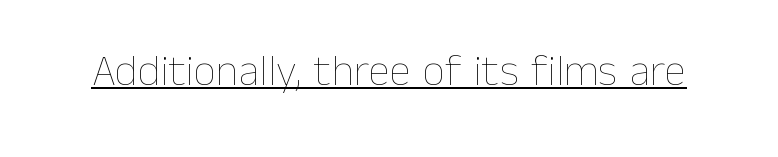
The image shows 44 px thin type, upright; set normal letter spacing, underlined; low stroke contrast and a medium x-height.
